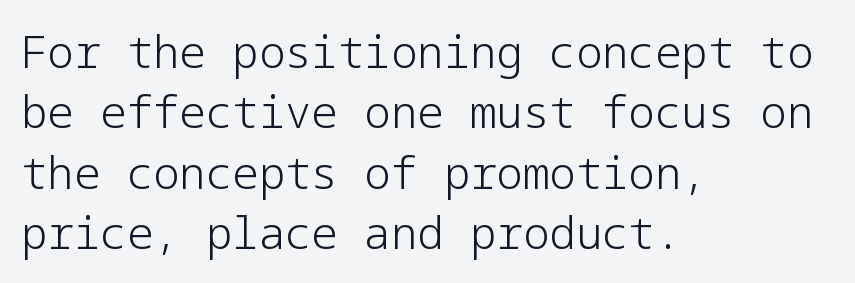
{"serif": "no", "italic": "no", "bold": "no", "weight": "light", "width": "normal", "stroke_contrast": "low", "x_height": "medium", "underline": "no", "align": "left", "line_spacing": "normal", "line_spacing_ratio": 1.37, "letter_spacing": "normal", "letter_spacing_em": 0.0, "glyph_px": 44}
